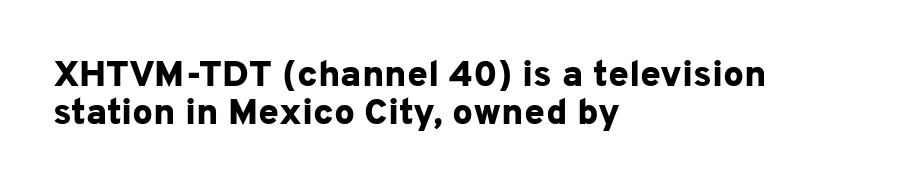
Bare-footed words on every line. Heft: maximum for text — a bold. These lines are rendered in a variable-pitch font. This rendering uses left alignment, leaving the right contour irregular. The letters stand upright; this is a roman face. Inter-character spacing is left at the font's built-in metrics.
